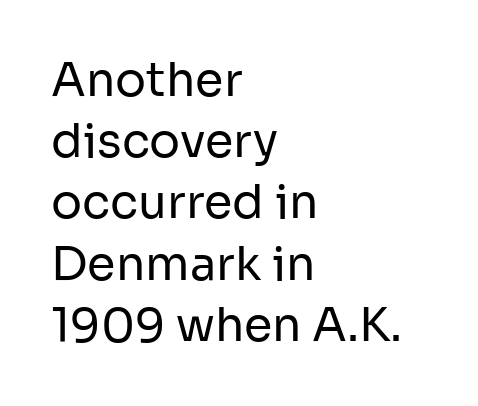
{"serif": "no", "italic": "no", "bold": "no", "weight": "regular", "width": "normal", "stroke_contrast": "low", "x_height": "medium", "monospaced": "no", "underline": "no", "align": "left", "line_spacing": "normal", "line_spacing_ratio": 1.33, "letter_spacing": "normal", "letter_spacing_em": 0.0, "glyph_px": 46}
